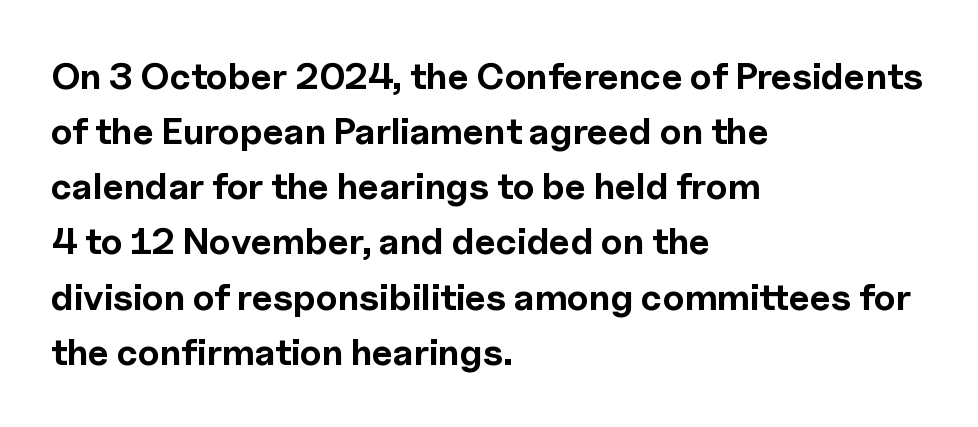
Q: Is the text bold? A: Yes.
Q: Is the text italic (slanted)? A: No, it is upright.
Q: Is the typeface a serif or a sans-serif typeface? A: Sans-serif.
Q: Is the text underlined? A: No.
Q: How is the paragraph aligned? A: Left-aligned.
Q: Is the spacing between letters normal or unusually wide? A: Normal.
Q: Is the spacing between lines tight, normal or loose? A: Normal.
Q: Width (condensed, normal, or wide)? A: Normal.
Q: x-height? A: Medium.
Q: Monospaced? A: No.
